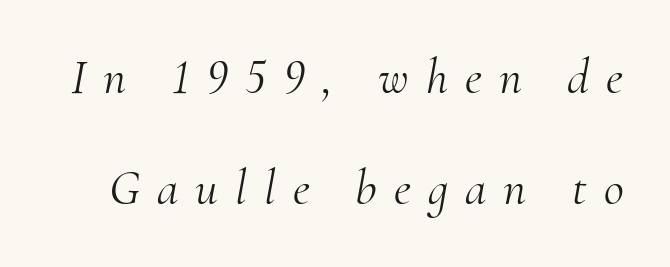
Q: Is the text bold? A: No.
Q: Is the text italic (slanted)? A: Yes, it leans right by about 10 degrees.
Q: Is the typeface a serif or a sans-serif typeface? A: Serif.
Q: Is the text underlined? A: No.
Q: Is the spacing between letters normal or unusually wide? A: Unusually wide.
Q: Is the spacing between lines tight, normal or loose? A: Loose.
Q: Width (condensed, normal, or wide)? A: Normal.
Q: Stroke contrast? A: Medium.
Q: x-height? A: Small.
Q: Monospaced? A: No.
